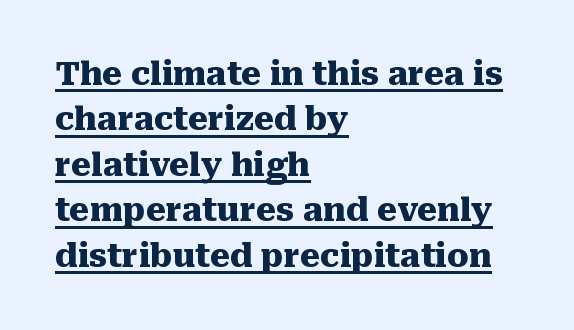
Q: Is the text bold? A: Yes.
Q: Is the text italic (slanted)? A: No, it is upright.
Q: Is the typeface a serif or a sans-serif typeface? A: Serif.
Q: Is the text underlined? A: Yes.
Q: How is the paragraph aligned? A: Left-aligned.
Q: Is the spacing between letters normal or unusually wide? A: Normal.
Q: Is the spacing between lines tight, normal or loose? A: Normal.
Q: Width (condensed, normal, or wide)? A: Normal.
Q: Stroke contrast? A: Medium.
Q: x-height? A: Medium.
Q: Monospaced? A: No.
